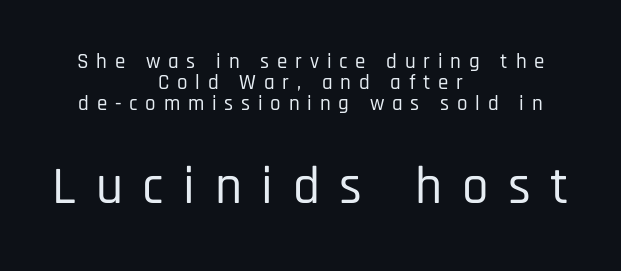
{"serif": "no", "italic": "no", "width": "condensed", "stroke_contrast": "low", "x_height": "large", "monospaced": "no", "underline": "no", "align": "center", "line_spacing": "tight", "line_spacing_ratio": 1.0, "letter_spacing": "wide", "letter_spacing_em": 0.37, "larger_block": "second", "size_ratio": 2.52, "glyph_px": 53}
